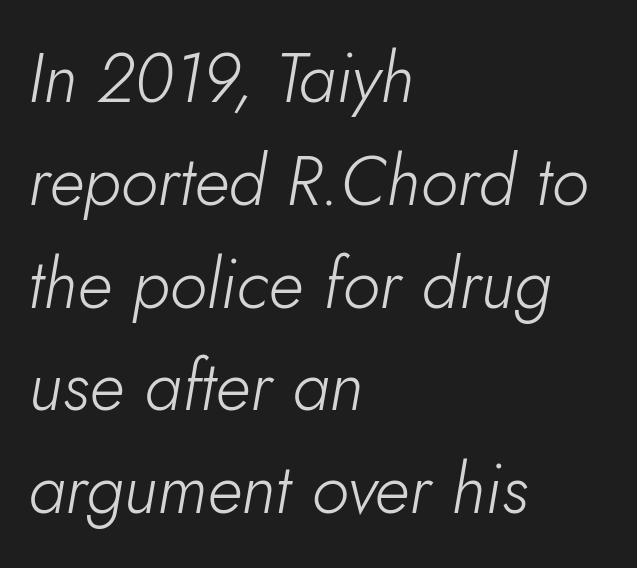
Q: Is the text bold? A: No.
Q: Is the text italic (slanted)? A: Yes, it leans right by about 10 degrees.
Q: Is the text underlined? A: No.
Q: How is the paragraph aligned? A: Left-aligned.
Q: Is the spacing between letters normal or unusually wide? A: Normal.
Q: Is the spacing between lines tight, normal or loose? A: Normal.
Q: Width (condensed, normal, or wide)? A: Normal.
Q: Stroke contrast? A: Low.
Q: x-height? A: Small.
Q: Monospaced? A: No.
